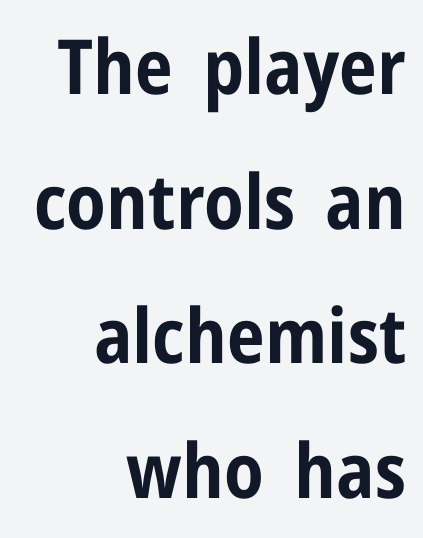
These lines are rendered in a variable-pitch font. The letters stand straight up with perfectly vertical stems. These lines carry a lot of weight — the face is fully bold. Line endings align vertically; line beginnings do not.
